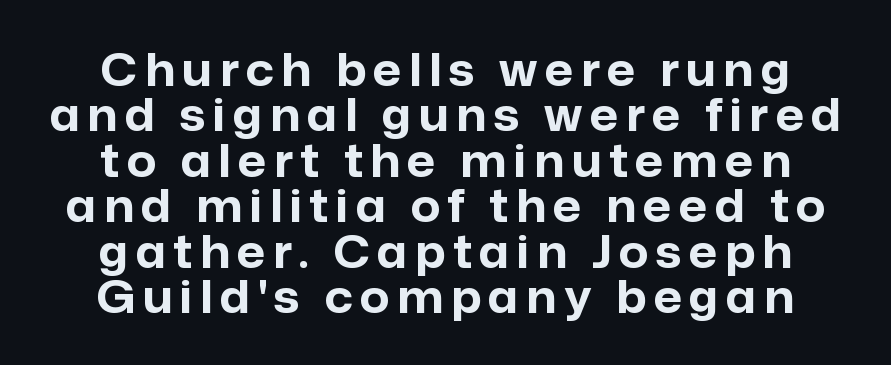
Q: Is the text bold? A: Yes.
Q: Is the text italic (slanted)? A: No, it is upright.
Q: Is the typeface a serif or a sans-serif typeface? A: Sans-serif.
Q: Is the text underlined? A: No.
Q: How is the paragraph aligned? A: Centered.
Q: Is the spacing between lines tight, normal or loose? A: Tight.
Q: Width (condensed, normal, or wide)? A: Normal.
Q: Stroke contrast? A: Low.
Q: x-height? A: Medium.
Q: Monospaced? A: No.
